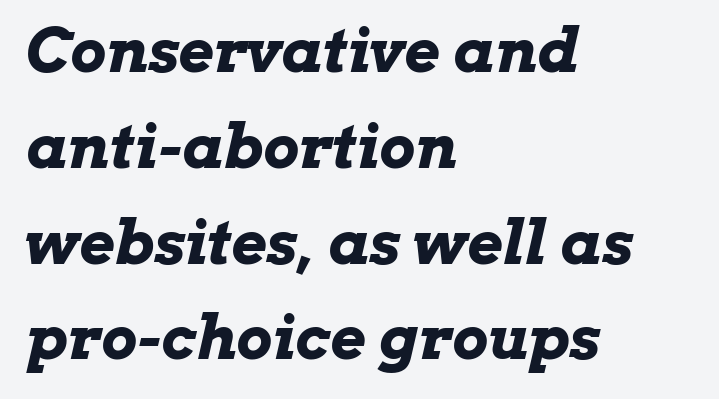
{"italic": "yes", "lean": "right", "slant_degrees": 13, "bold": "yes", "weight": "bold", "width": "wide", "stroke_contrast": "low", "x_height": "medium", "monospaced": "no", "underline": "no", "align": "left", "line_spacing": "normal", "line_spacing_ratio": 1.57, "letter_spacing": "normal", "letter_spacing_em": 0.0, "glyph_px": 61}
